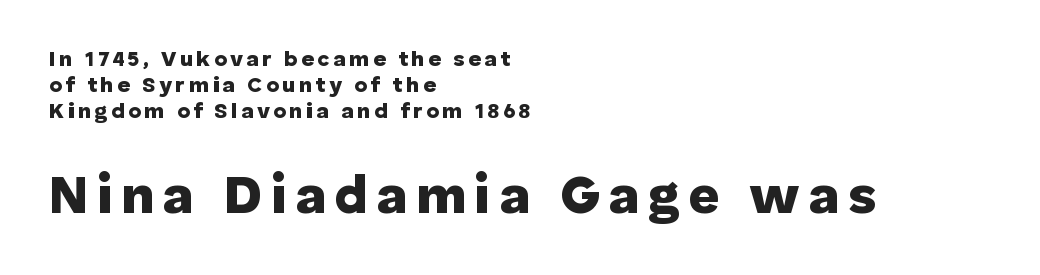
The image shows 54 px heavy sans-serif type, upright; set left-aligned, line spacing 1.19x, not underlined; the second (bottom) block is 2.45x larger; low stroke contrast and a medium x-height.
